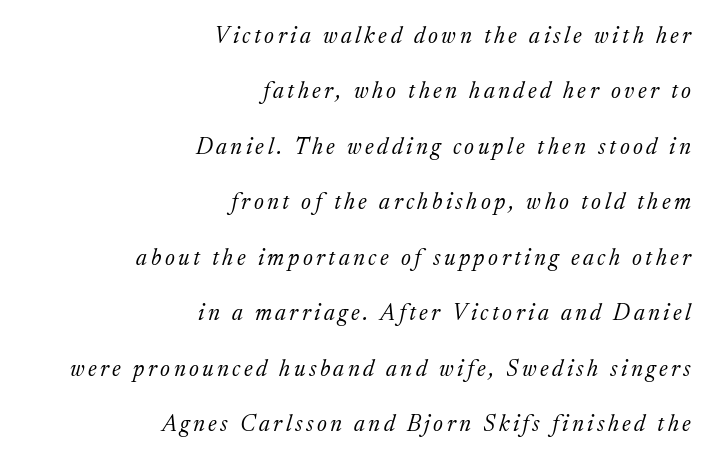
Q: Is the text bold? A: No.
Q: Is the text italic (slanted)? A: Yes, it leans right by about 17 degrees.
Q: Is the text underlined? A: No.
Q: How is the paragraph aligned? A: Right-aligned.
Q: Is the spacing between lines tight, normal or loose? A: Loose.
